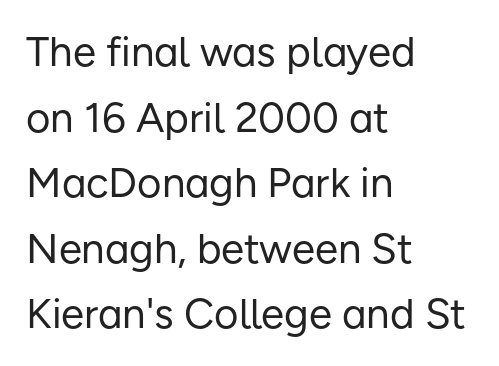
The leading is moderate, giving the passage an even texture. All the whitespace from short lines collects on the right. The strip under each line holds only bare page. Unlike italic type, these characters show no tilt at all.
